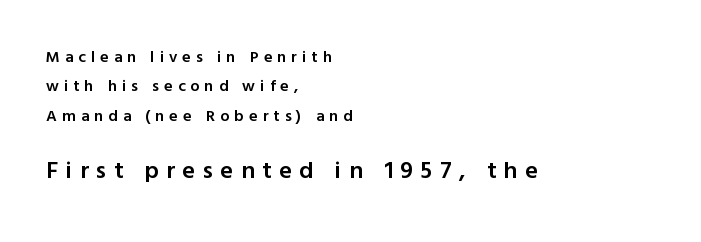
The image shows 24 px text type, upright; set left-aligned, line spacing 1.84x, unusually wide letter spacing (+0.32 em), not underlined; the second (bottom) block is 1.5x larger.
